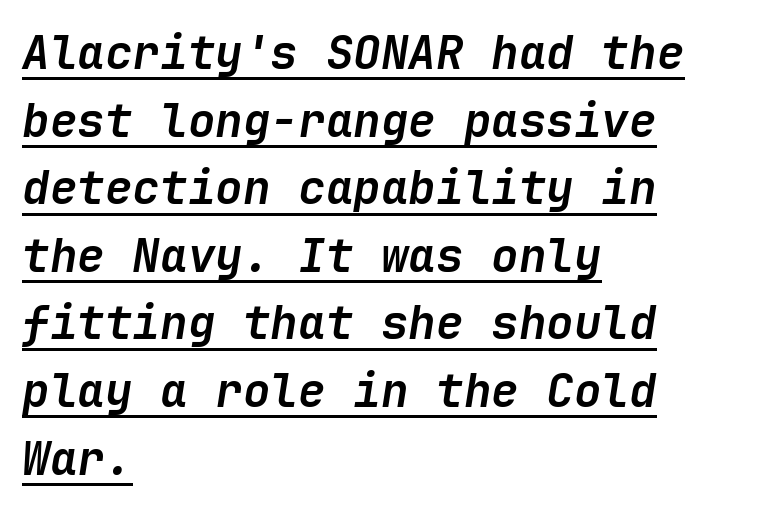
The image shows 46 px semibold type, italic (leaning right); set left-aligned, normal line spacing (1.47x), normal letter spacing, underlined; low stroke contrast and a medium x-height.
